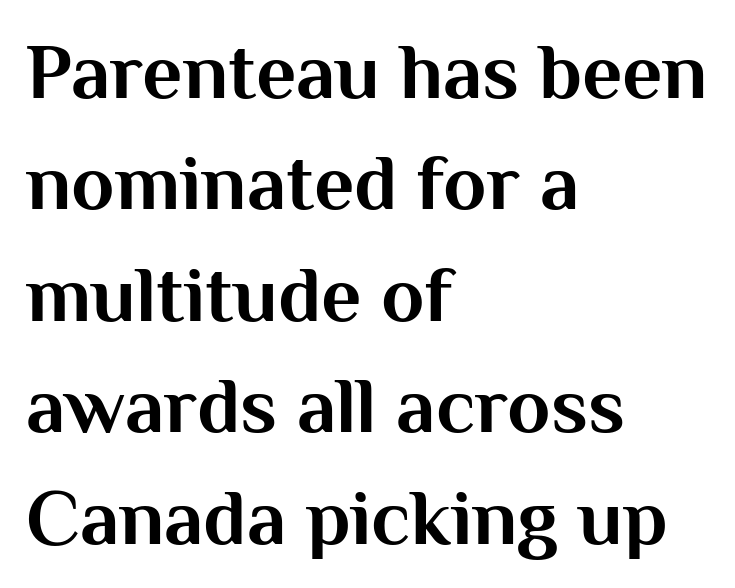
{"serif": "no", "italic": "no", "bold": "yes", "weight": "bold", "width": "normal", "stroke_contrast": "medium", "x_height": "medium", "monospaced": "no", "underline": "no", "align": "left", "line_spacing": "normal", "line_spacing_ratio": 1.41, "letter_spacing": "normal", "letter_spacing_em": 0.0, "glyph_px": 79}
